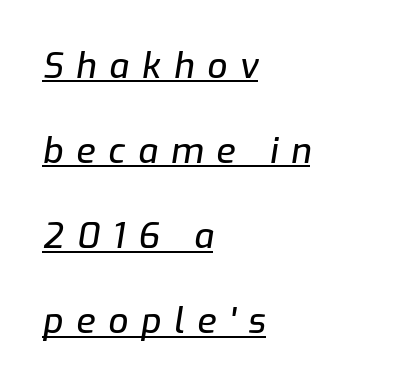
Q: Is the text italic (slanted)? A: Yes, it leans right by about 9 degrees.
Q: Is the text underlined? A: Yes.
Q: How is the paragraph aligned? A: Left-aligned.
Q: Is the spacing between letters normal or unusually wide? A: Unusually wide.
Q: Is the spacing between lines tight, normal or loose? A: Loose.
Q: Width (condensed, normal, or wide)? A: Normal.
Q: Stroke contrast? A: Low.
Q: x-height? A: Medium.
Q: Monospaced? A: No.
